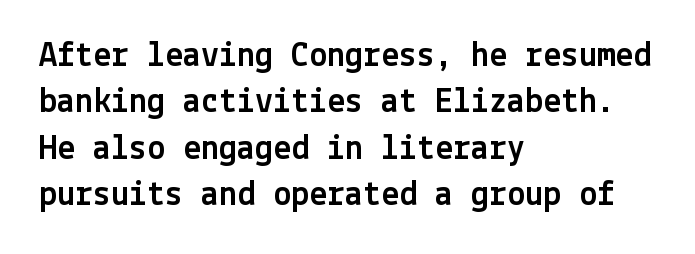
Each line starts at the same left margin while the right side varies. A typesetter would mark this as roman, not italic. Nothing unusual about the tracking: characters are spaced as the font intends. The space beneath each line is pristine and unruled. The font family rendered here belongs to the sans-serif group.
